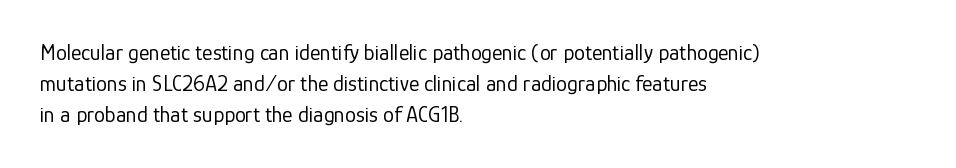
{"italic": "no", "bold": "no", "underline": "no", "align": "left", "line_spacing": "normal", "line_spacing_ratio": 1.41, "letter_spacing": "normal", "letter_spacing_em": 0.0, "glyph_px": 22}
